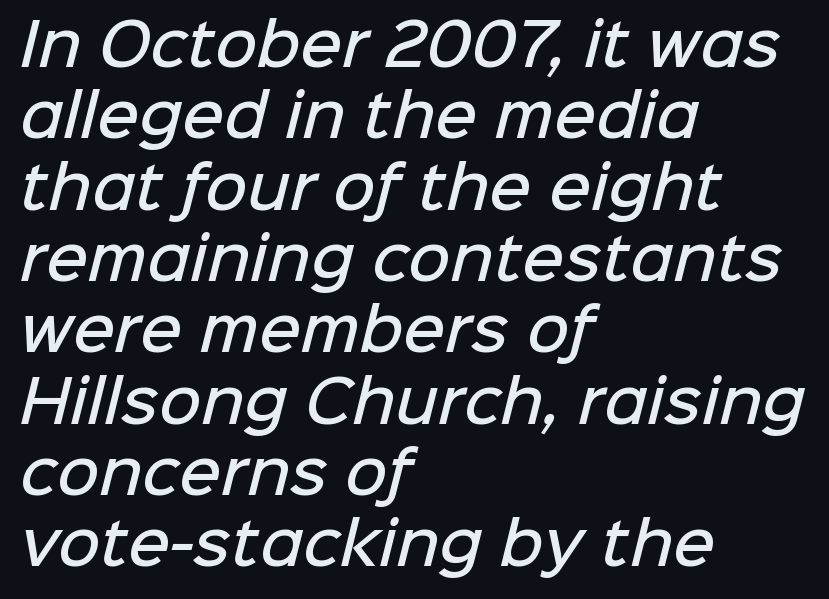
{"serif": "no", "bold": "semi", "weight": "semibold", "width": "normal", "stroke_contrast": "low", "x_height": "medium", "monospaced": "no", "underline": "no", "align": "left", "line_spacing_ratio": 1.23, "letter_spacing": "normal", "letter_spacing_em": 0.0, "glyph_px": 58}
